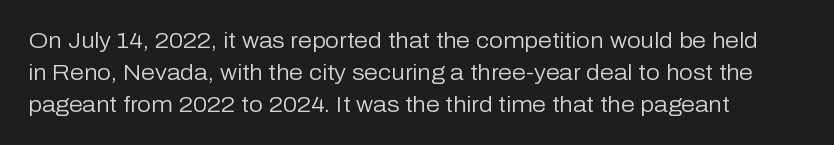
{"italic": "no", "bold": "no", "underline": "no", "line_spacing": "normal", "line_spacing_ratio": 1.45, "letter_spacing": "normal", "letter_spacing_em": 0.0, "glyph_px": 22}
